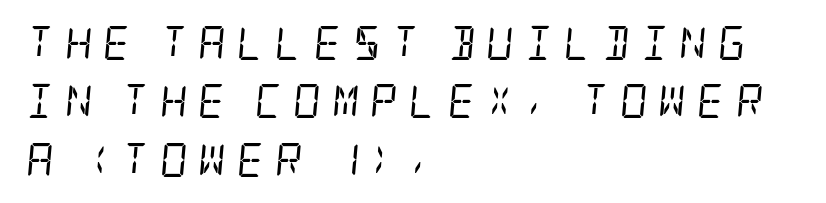
Q: Is the text bold? A: No.
Q: Is the text italic (slanted)? A: Yes, it leans right by about 5 degrees.
Q: Is the typeface a serif or a sans-serif typeface? A: Serif.
Q: Is the text underlined? A: No.
Q: How is the paragraph aligned? A: Left-aligned.
Q: Is the spacing between letters normal or unusually wide? A: Unusually wide.
Q: Width (condensed, normal, or wide)? A: Condensed.
Q: Stroke contrast? A: Low.
Q: x-height? A: Large.
